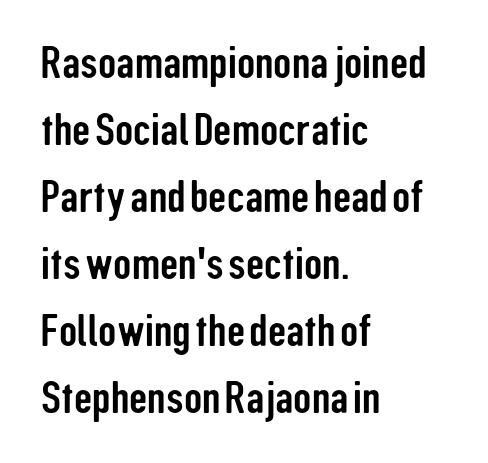
Q: Is the text italic (slanted)? A: No, it is upright.
Q: Is the typeface a serif or a sans-serif typeface? A: Sans-serif.
Q: Is the text underlined? A: No.
Q: How is the paragraph aligned? A: Left-aligned.
Q: Is the spacing between letters normal or unusually wide? A: Normal.
Q: Is the spacing between lines tight, normal or loose? A: Normal.
Q: Width (condensed, normal, or wide)? A: Condensed.
Q: Stroke contrast? A: Low.
Q: x-height? A: Medium.
Q: Monospaced? A: No.
